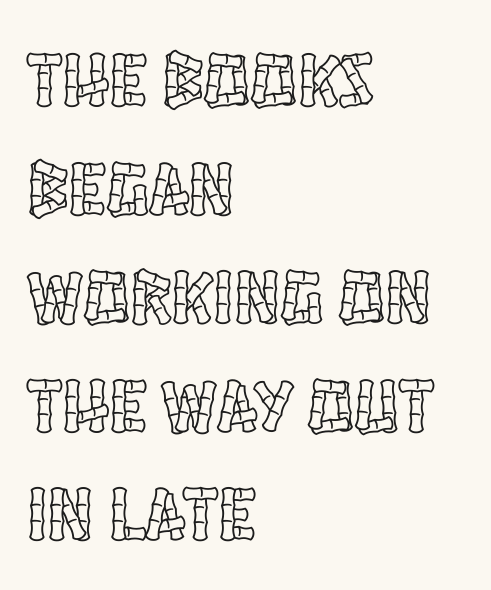
These lines are rendered in a variable-pitch font. The baseline area is clear. Regular leading. Visually the block forms a straight wall on the left and a jagged coastline on the right. Caption: standard tracking, unaltered.
